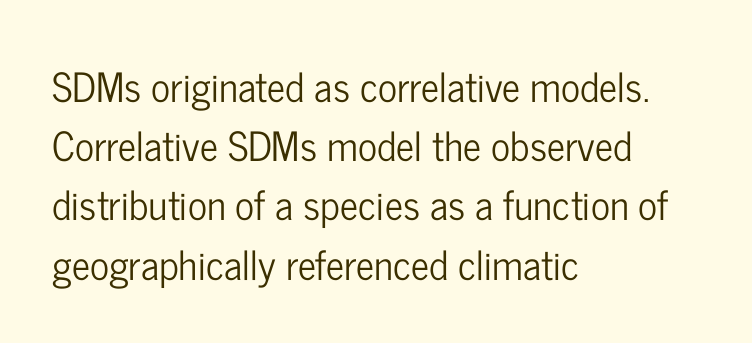
Q: Is the text italic (slanted)? A: No, it is upright.
Q: Is the typeface a serif or a sans-serif typeface? A: Sans-serif.
Q: Is the text underlined? A: No.
Q: How is the paragraph aligned? A: Left-aligned.
Q: Is the spacing between letters normal or unusually wide? A: Normal.
Q: Is the spacing between lines tight, normal or loose? A: Normal.
Q: Width (condensed, normal, or wide)? A: Condensed.
Q: Stroke contrast? A: Low.
Q: x-height? A: Medium.
Q: Monospaced? A: No.
